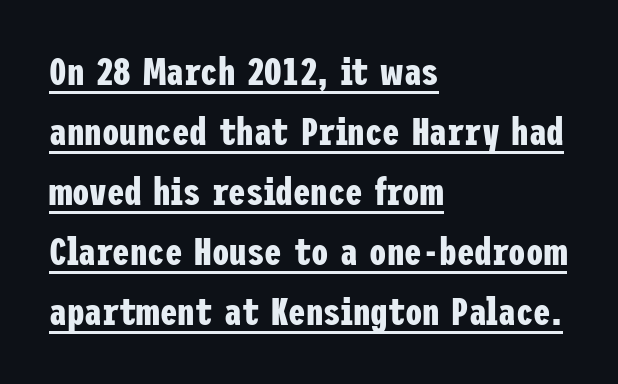
{"serif": "no", "italic": "no", "bold": "yes", "weight": "bold", "width": "condensed", "stroke_contrast": "low", "x_height": "medium", "underline": "yes", "align": "left", "line_spacing": "normal", "line_spacing_ratio": 1.54, "letter_spacing": "normal", "letter_spacing_em": 0.0, "glyph_px": 39}
